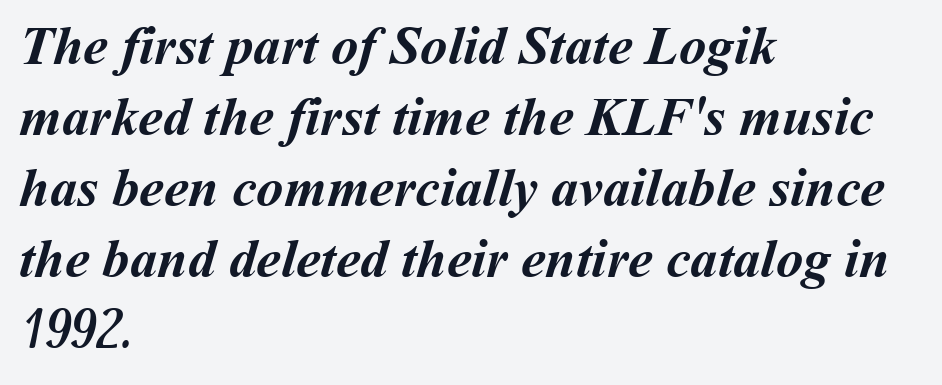
The image shows 55 px semibold type; set left-aligned, normal line spacing (1.29x), normal letter spacing, not underlined; medium stroke contrast and a medium x-height.
